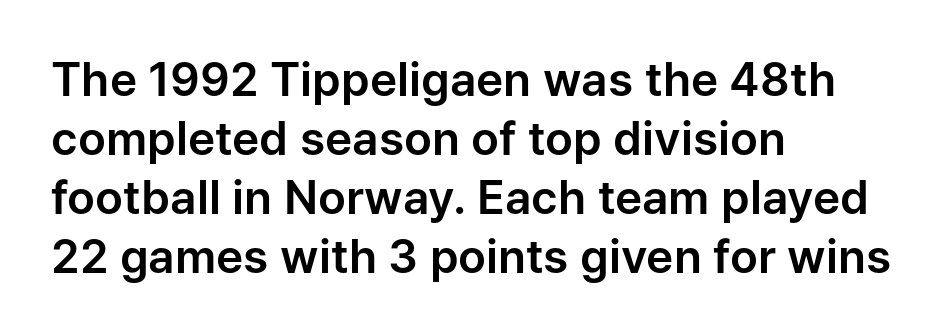
{"serif": "no", "italic": "no", "width": "normal", "stroke_contrast": "low", "x_height": "medium", "monospaced": "no", "underline": "no", "align": "left", "line_spacing": "normal", "line_spacing_ratio": 1.28, "letter_spacing": "normal", "letter_spacing_em": 0.0, "glyph_px": 46}
